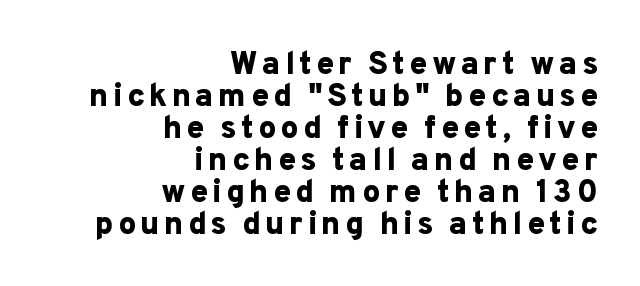
Q: Is the text bold? A: Yes.
Q: Is the text italic (slanted)? A: No, it is upright.
Q: Is the typeface a serif or a sans-serif typeface? A: Sans-serif.
Q: Is the text underlined? A: No.
Q: How is the paragraph aligned? A: Right-aligned.
Q: Is the spacing between lines tight, normal or loose? A: Tight.
Q: Width (condensed, normal, or wide)? A: Normal.
Q: Stroke contrast? A: Low.
Q: x-height? A: Medium.
Q: Monospaced? A: No.
